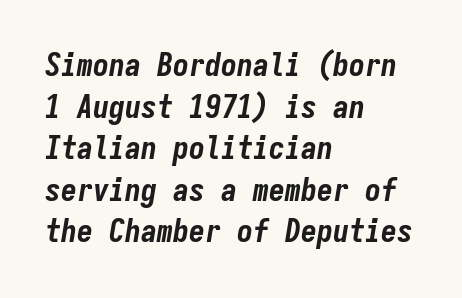
The face used here is rendered with its standard letterfit. The typesetter chose a ragged-right arrangement here. Rule under the text: the space is simply empty. The axis of the letterforms is tilted away from vertical.
